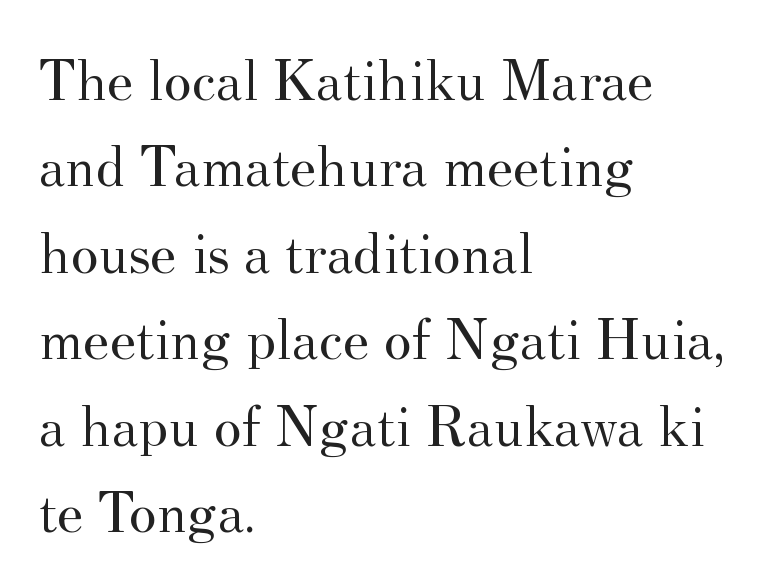
In CSS terms this would be text-align: left. Nothing heavy about these letters — not bold at all. Note: serifs present on the glyphs. The font's upright variant was chosen for this text.
